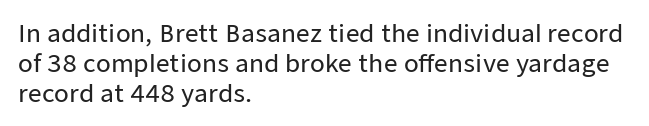
This sample uses an upright cut, with every glyph sitting square on the baseline. The space beneath each line is pristine and unruled. Short note: letters normally spaced. A classic flush-left, rag-right setting is used for this passage.
